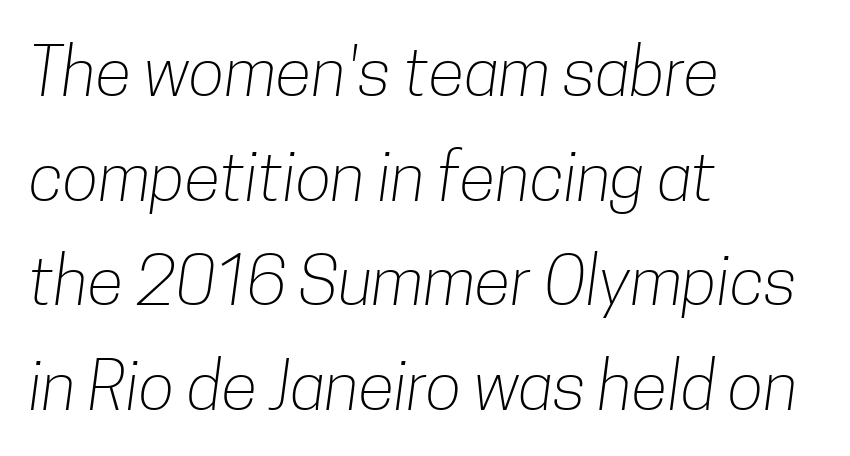
You could not count columns in this text — the font is proportionally spaced. Underline: absent. Caption: face not bold, strokes unweighted. Students, observe: this is what conventionally led text looks like.
